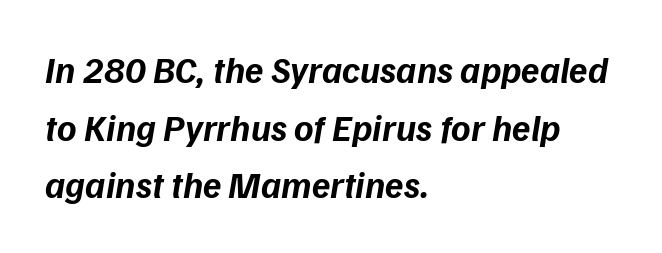
Glyph-to-glyph distance matches everyday printed text. The strip under each line holds only bare page. Caption: multi-line text, flush left, ragged right. Here the designer chose a conventional face with non-uniform glyph widths.
